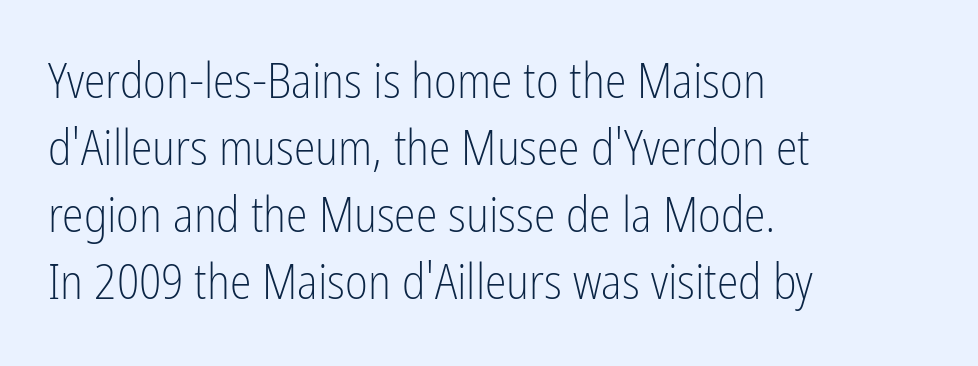
Q: Is the text bold? A: No.
Q: Is the text italic (slanted)? A: No, it is upright.
Q: Is the typeface a serif or a sans-serif typeface? A: Sans-serif.
Q: Is the text underlined? A: No.
Q: How is the paragraph aligned? A: Left-aligned.
Q: Is the spacing between letters normal or unusually wide? A: Normal.
Q: Is the spacing between lines tight, normal or loose? A: Normal.
Q: Width (condensed, normal, or wide)? A: Condensed.
Q: Stroke contrast? A: Low.
Q: x-height? A: Medium.
Q: Monospaced? A: No.
